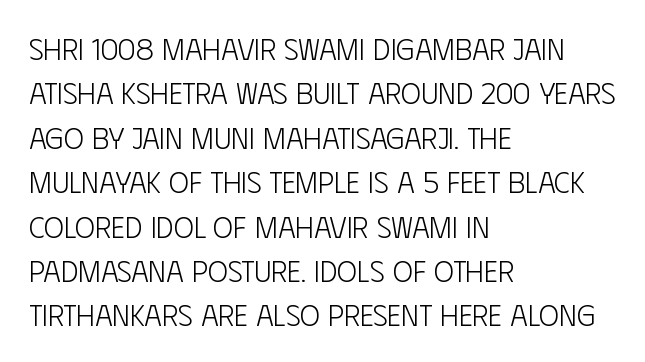
{"serif": "no", "italic": "no", "bold": "no", "weight": "light", "width": "condensed", "stroke_contrast": "low", "x_height": "large", "monospaced": "no", "underline": "no", "align": "left", "line_spacing": "normal", "line_spacing_ratio": 1.48, "letter_spacing": "normal", "letter_spacing_em": 0.0, "glyph_px": 30}
